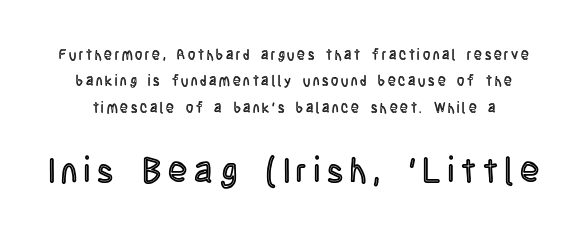
Q: Is the text italic (slanted)? A: No, it is upright.
Q: Is the text underlined? A: No.
Q: Is the spacing between letters normal or unusually wide? A: Unusually wide.
Q: Which block of text is set in a larger size, the first (top) or the second (bottom)? A: The second (bottom) one.
Q: Width (condensed, normal, or wide)? A: Condensed.
Q: x-height? A: Large.
Q: Monospaced? A: No.
